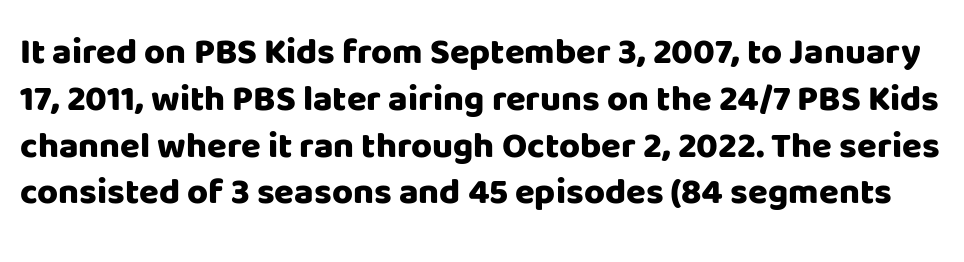
{"serif": "no", "italic": "no", "bold": "yes", "weight": "heavy", "width": "normal", "stroke_contrast": "low", "x_height": "large", "monospaced": "no", "underline": "no", "line_spacing": "normal", "line_spacing_ratio": 1.3, "letter_spacing": "normal", "letter_spacing_em": 0.0, "glyph_px": 36}
